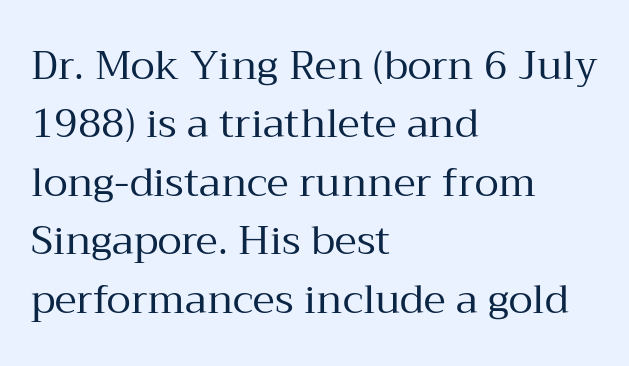
All the whitespace from short lines collects on the right. Line spacing here is normal. Is this a fixed-width face? No — the glyphs have proportional, varying widths. You can tell from the footed stems that serif type was used.
